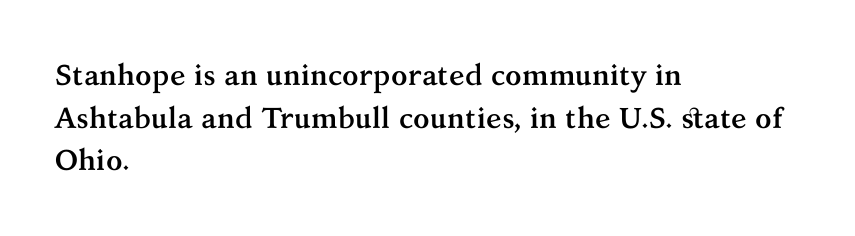
Left-aligned paragraph, ragged on the right. The sample has been set heavy, in full bold. There is no visible air inserted between adjacent glyphs. The gap between lines stays unmarked. Evenly set lines give the paragraph a standard silhouette. Spacing verdict: proportional, widths tailored to each character.
